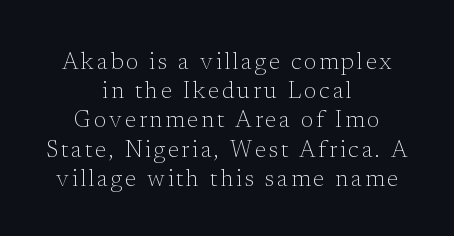
Q: Is the text bold? A: No.
Q: Is the text italic (slanted)? A: No, it is upright.
Q: Is the text underlined? A: No.
Q: How is the paragraph aligned? A: Centered.
Q: Is the spacing between lines tight, normal or loose? A: Normal.
